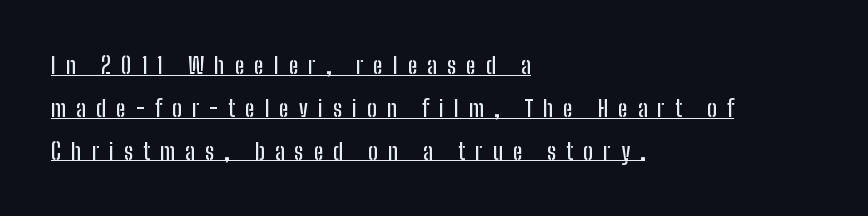
Nope, not italic — everything's standing straight. This rendering widens character spacing well past its baseline value. All the whitespace from short lines collects on the right. What decoration does the sample have? An underline.
